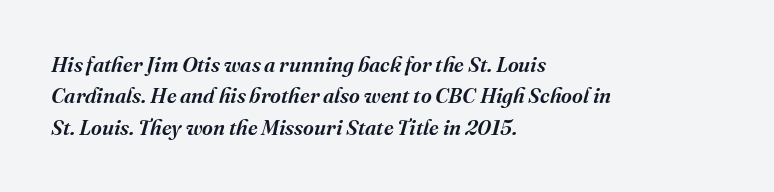
{"italic": "yes", "lean": "right", "slant_degrees": 16, "bold": "semi", "underline": "no", "align": "left", "line_spacing": "normal", "line_spacing_ratio": 1.49, "letter_spacing": "normal", "letter_spacing_em": 0.0, "glyph_px": 21}
